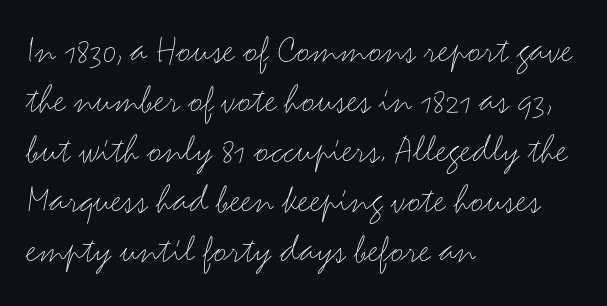
Q: Is the text bold? A: No.
Q: Is the text italic (slanted)? A: Yes.
Q: Is the typeface a serif or a sans-serif typeface? A: Sans-serif.
Q: Is the text underlined? A: No.
Q: How is the paragraph aligned? A: Left-aligned.
Q: Is the spacing between letters normal or unusually wide? A: Normal.
Q: Width (condensed, normal, or wide)? A: Wide.
Q: Stroke contrast? A: Medium.
Q: x-height? A: Small.
Q: Monospaced? A: No.
